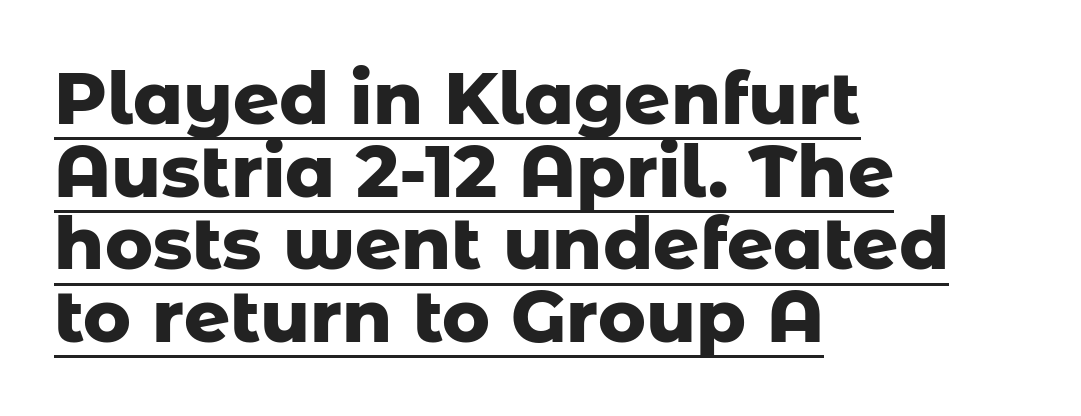
Weight check: bold — yes, fully. The specimen includes a rule beneath the text block's lines. Note the varied advance widths — an 'i' is clearly narrower than an 'm'. This is sans-serif lettering, the kind often seen on screens and signage. The text block is weighted toward the left margin, trailing off unevenly rightward. Honestly, the letter spacing is just normal — you wouldn't notice it.
